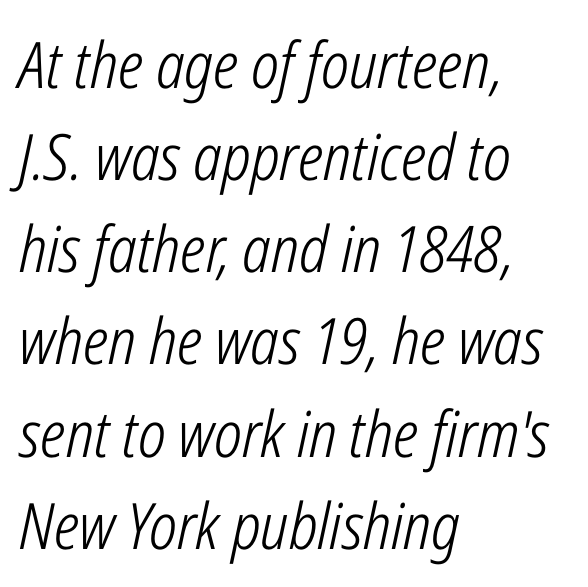
{"italic": "yes", "lean": "right", "slant_degrees": 12, "bold": "no", "weight": "light", "width": "condensed", "stroke_contrast": "low", "x_height": "medium", "monospaced": "no", "underline": "no", "align": "left", "line_spacing": "normal", "line_spacing_ratio": 1.44, "letter_spacing": "normal", "letter_spacing_em": 0.0, "glyph_px": 64}
